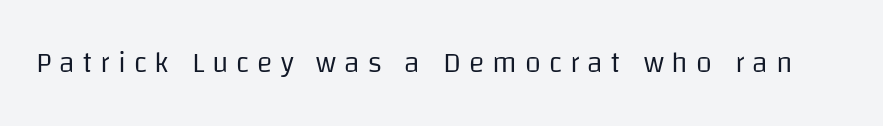
The image shows 29 px regular-weight sans-serif type, upright; set unusually wide letter spacing (+0.27 em), not underlined; low stroke contrast and a large x-height.
